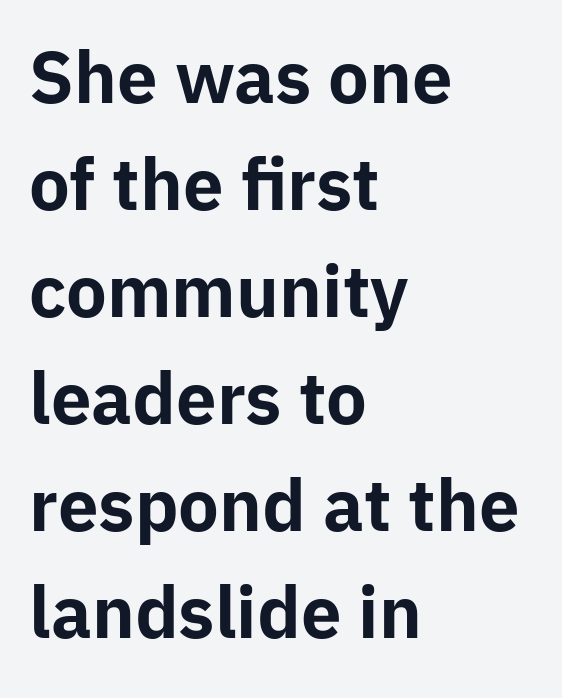
Q: Is the text bold? A: Yes.
Q: Is the text italic (slanted)? A: No, it is upright.
Q: Is the typeface a serif or a sans-serif typeface? A: Sans-serif.
Q: Is the text underlined? A: No.
Q: How is the paragraph aligned? A: Left-aligned.
Q: Is the spacing between letters normal or unusually wide? A: Normal.
Q: Is the spacing between lines tight, normal or loose? A: Normal.
Q: Width (condensed, normal, or wide)? A: Normal.
Q: Stroke contrast? A: Low.
Q: x-height? A: Medium.
Q: Monospaced? A: No.
